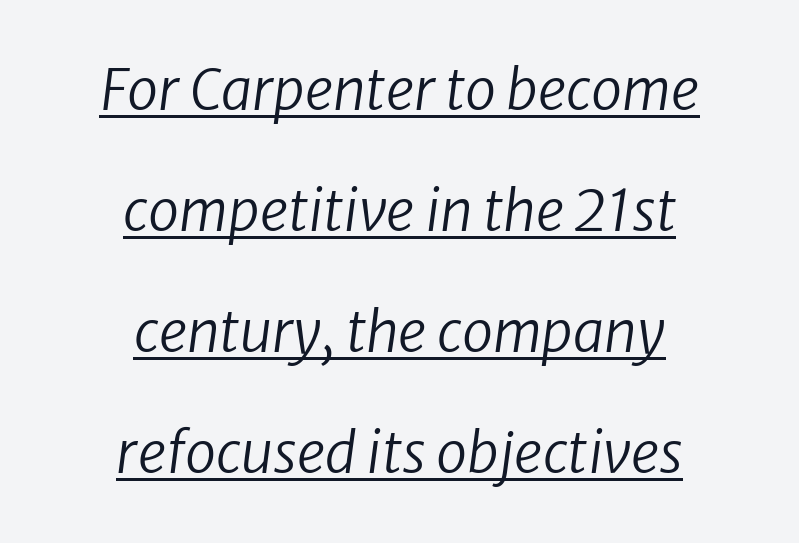
Q: Is the text bold? A: No.
Q: Is the typeface a serif or a sans-serif typeface? A: Sans-serif.
Q: Is the text underlined? A: Yes.
Q: How is the paragraph aligned? A: Centered.
Q: Is the spacing between letters normal or unusually wide? A: Normal.
Q: Is the spacing between lines tight, normal or loose? A: Loose.
Q: Width (condensed, normal, or wide)? A: Normal.
Q: Stroke contrast? A: Low.
Q: x-height? A: Medium.
Q: Monospaced? A: No.
